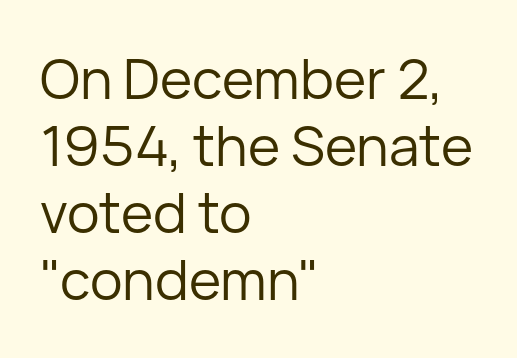
Q: Is the text bold? A: No.
Q: Is the text italic (slanted)? A: No, it is upright.
Q: Is the typeface a serif or a sans-serif typeface? A: Sans-serif.
Q: Is the text underlined? A: No.
Q: How is the paragraph aligned? A: Left-aligned.
Q: Is the spacing between letters normal or unusually wide? A: Normal.
Q: Width (condensed, normal, or wide)? A: Normal.
Q: Stroke contrast? A: Low.
Q: x-height? A: Medium.
Q: Monospaced? A: No.
